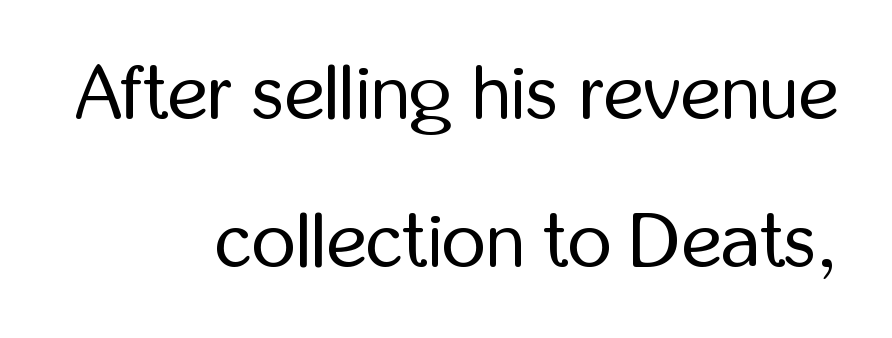
{"serif": "no", "italic": "no", "bold": "no", "weight": "regular", "width": "condensed", "stroke_contrast": "low", "x_height": "medium", "monospaced": "no", "underline": "no", "align": "right", "line_spacing": "loose", "line_spacing_ratio": 1.92, "letter_spacing": "normal", "letter_spacing_em": 0.0, "glyph_px": 77}
